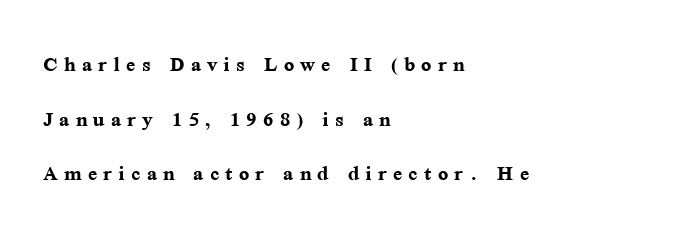
Nope, not italic — everything's standing straight. The passage is arranged the way most books set body copy — flush left. Letter spacing: wide. Each row of text sits above clean, open space.
